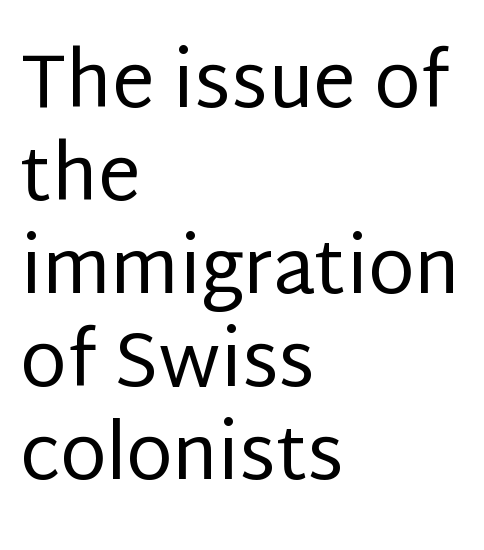
The image shows 75 px regular-weight sans-serif type, upright; set left-aligned, line spacing 1.24x, normal letter spacing, not underlined; low stroke contrast and a large x-height.
